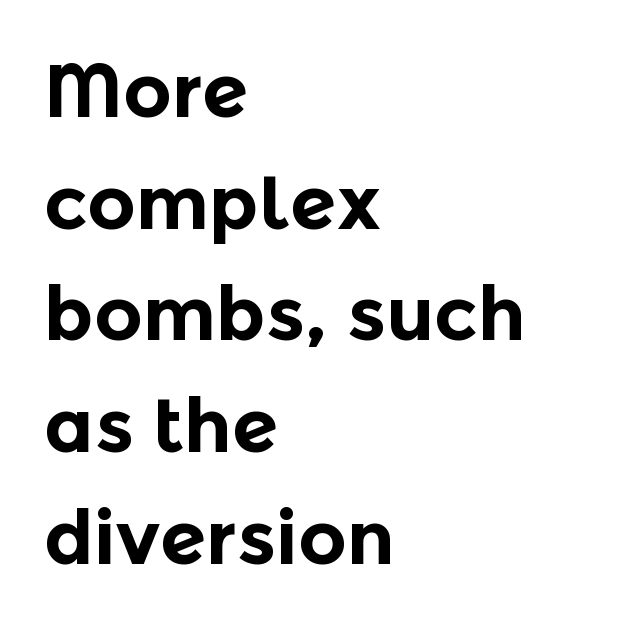
Q: Is the text bold? A: Yes.
Q: Is the text italic (slanted)? A: No, it is upright.
Q: Is the typeface a serif or a sans-serif typeface? A: Sans-serif.
Q: Is the text underlined? A: No.
Q: How is the paragraph aligned? A: Left-aligned.
Q: Is the spacing between letters normal or unusually wide? A: Normal.
Q: Is the spacing between lines tight, normal or loose? A: Normal.
Q: Width (condensed, normal, or wide)? A: Normal.
Q: x-height? A: Medium.
Q: Monospaced? A: No.
